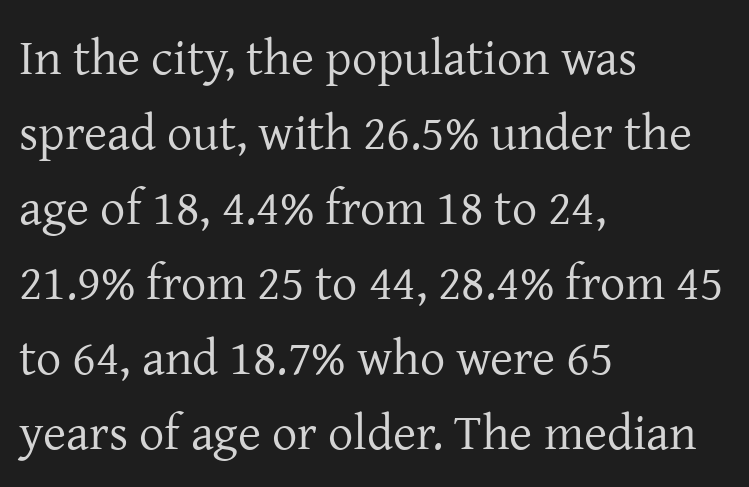
{"serif": "yes", "italic": "no", "bold": "no", "weight": "regular", "width": "normal", "stroke_contrast": "low", "x_height": "medium", "monospaced": "no", "underline": "no", "align": "left", "line_spacing": "normal", "line_spacing_ratio": 1.5, "letter_spacing": "normal", "letter_spacing_em": 0.0, "glyph_px": 50}
